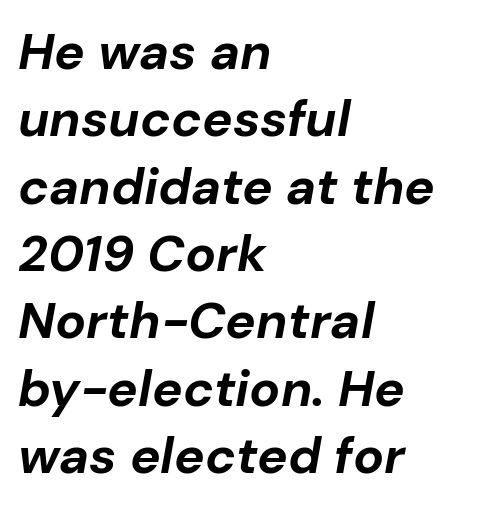
{"italic": "yes", "lean": "right", "slant_degrees": 10, "bold": "yes", "weight": "bold", "width": "normal", "stroke_contrast": "low", "x_height": "medium", "monospaced": "no", "underline": "no", "align": "left", "line_spacing": "normal", "line_spacing_ratio": 1.32, "letter_spacing": "normal", "letter_spacing_em": 0.0, "glyph_px": 51}
